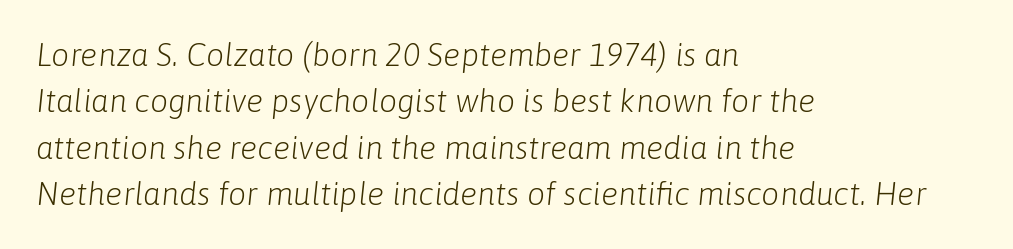
{"italic": "yes", "lean": "right", "slant_degrees": 6, "bold": "no", "weight": "light", "width": "normal", "stroke_contrast": "low", "x_height": "medium", "monospaced": "no", "underline": "no", "align": "left", "line_spacing": "normal", "line_spacing_ratio": 1.45, "letter_spacing": "normal", "letter_spacing_em": 0.0, "glyph_px": 32}
